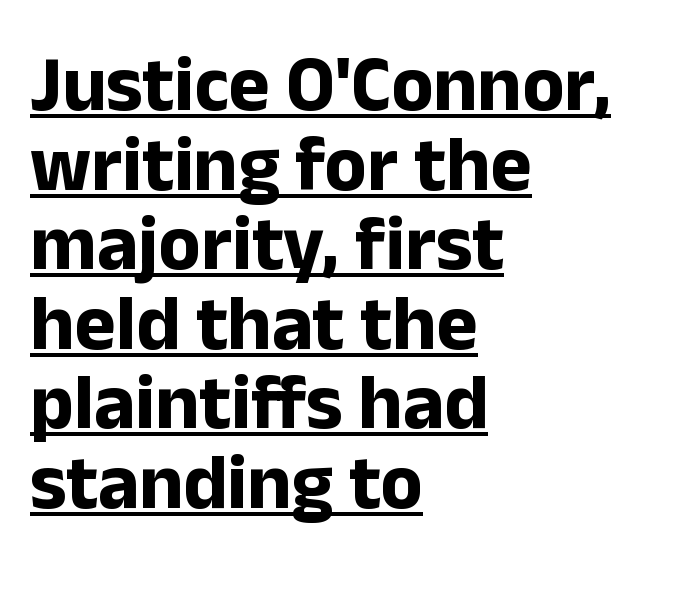
{"serif": "no", "italic": "no", "bold": "yes", "weight": "bold", "width": "normal", "stroke_contrast": "low", "x_height": "medium", "monospaced": "no", "underline": "yes", "align": "left", "line_spacing": "tight", "line_spacing_ratio": 1.02, "letter_spacing": "normal", "letter_spacing_em": 0.0, "glyph_px": 78}
